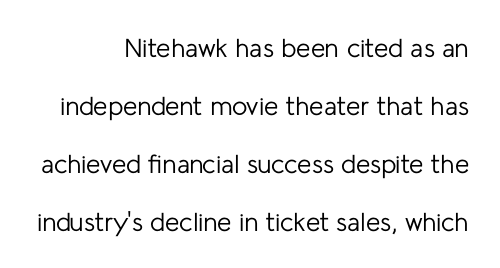
Q: Is the text bold? A: No.
Q: Is the text italic (slanted)? A: No, it is upright.
Q: Is the text underlined? A: No.
Q: Is the spacing between letters normal or unusually wide? A: Normal.
Q: Is the spacing between lines tight, normal or loose? A: Loose.
